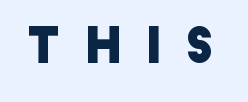
The image shows 49 px sans-serif type; set unusually wide letter spacing (+0.47 em), not underlined; low stroke contrast and a large x-height.
